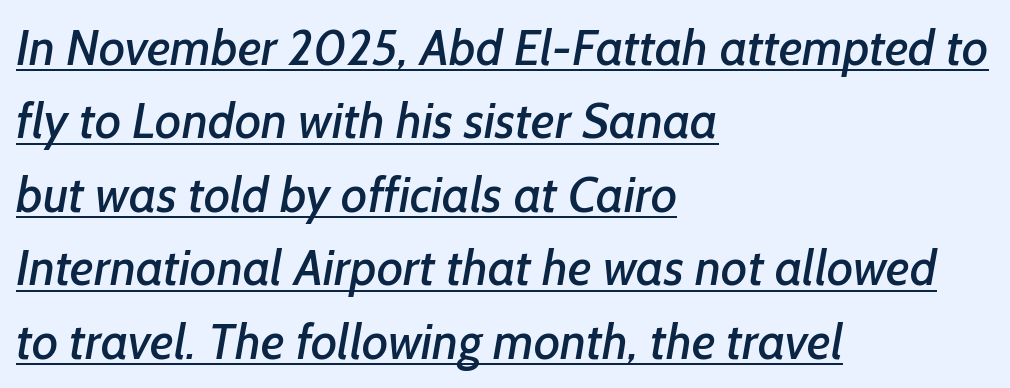
A normal amount of white space separates one row of letters from the next. What decoration does the sample have? An underline. The letters sit at their default tracking, neither squeezed nor spread. Nope, no serifs anywhere on these letters. Think of a printed novel: that variable character pitch is what you see here.
